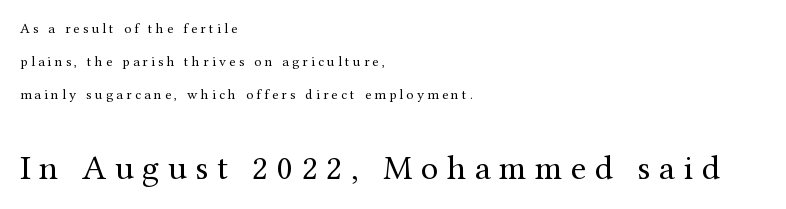
Q: Is the text bold? A: No.
Q: Is the text italic (slanted)? A: No, it is upright.
Q: Is the typeface a serif or a sans-serif typeface? A: Serif.
Q: Is the text underlined? A: No.
Q: How is the paragraph aligned? A: Left-aligned.
Q: Is the spacing between letters normal or unusually wide? A: Unusually wide.
Q: Is the spacing between lines tight, normal or loose? A: Loose.
Q: Which block of text is set in a larger size, the first (top) or the second (bottom)? A: The second (bottom) one.
Q: Width (condensed, normal, or wide)? A: Normal.
Q: Stroke contrast? A: Medium.
Q: x-height? A: Medium.
Q: Monospaced? A: No.
